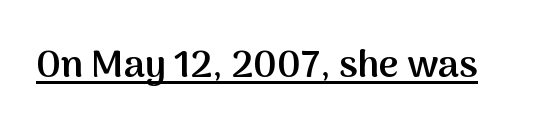
{"serif": "no", "italic": "no", "bold": "semi", "weight": "semibold", "width": "normal", "stroke_contrast": "medium", "x_height": "medium", "monospaced": "no", "underline": "yes", "letter_spacing": "normal", "letter_spacing_em": 0.0, "glyph_px": 38}
